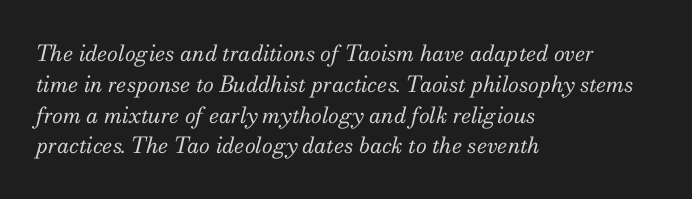
{"italic": "yes", "lean": "right", "slant_degrees": 13, "bold": "no", "underline": "no", "align": "left", "line_spacing": "normal", "line_spacing_ratio": 1.4, "letter_spacing": "normal", "letter_spacing_em": 0.0, "glyph_px": 22}
